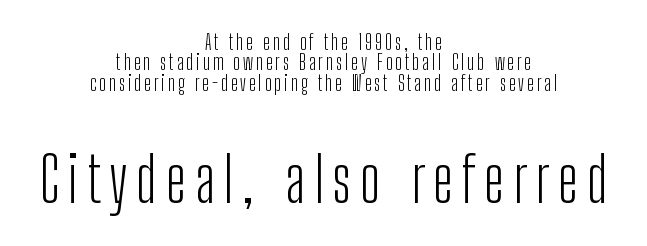
{"serif": "no", "italic": "no", "bold": "no", "weight": "light", "width": "condensed", "stroke_contrast": "low", "x_height": "medium", "monospaced": "no", "underline": "no", "align": "center", "line_spacing": "tight", "line_spacing_ratio": 0.97, "larger_block": "second", "size_ratio": 3.0, "glyph_px": 63}
